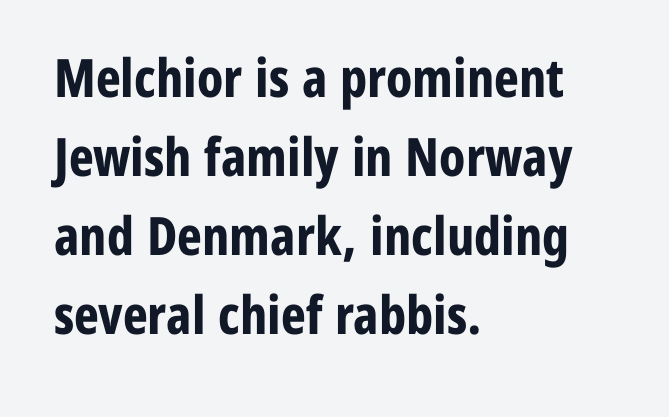
The image shows 53 px bold, condensed sans-serif type, upright; set left-aligned, normal line spacing (1.49x), normal letter spacing, not underlined; low stroke contrast and a medium x-height.
